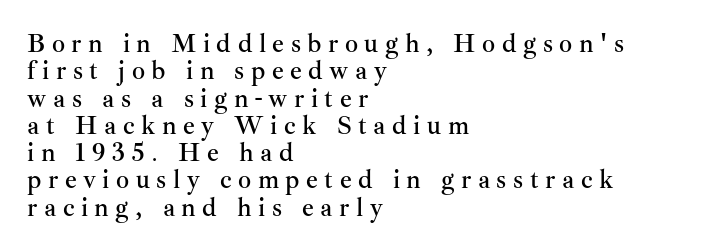
Q: Is the text italic (slanted)? A: No, it is upright.
Q: Is the text underlined? A: No.
Q: How is the paragraph aligned? A: Left-aligned.
Q: Is the spacing between letters normal or unusually wide? A: Unusually wide.
Q: Is the spacing between lines tight, normal or loose? A: Tight.
